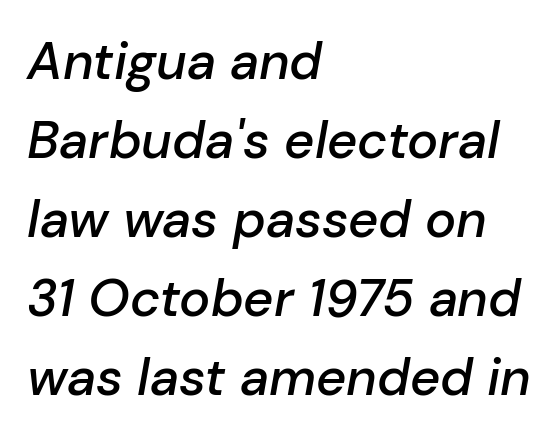
{"italic": "yes", "lean": "right", "slant_degrees": 10, "bold": "semi", "weight": "semibold", "width": "normal", "stroke_contrast": "low", "x_height": "medium", "monospaced": "no", "underline": "no", "align": "left", "line_spacing": "normal", "line_spacing_ratio": 1.52, "letter_spacing": "normal", "letter_spacing_em": 0.0, "glyph_px": 52}
